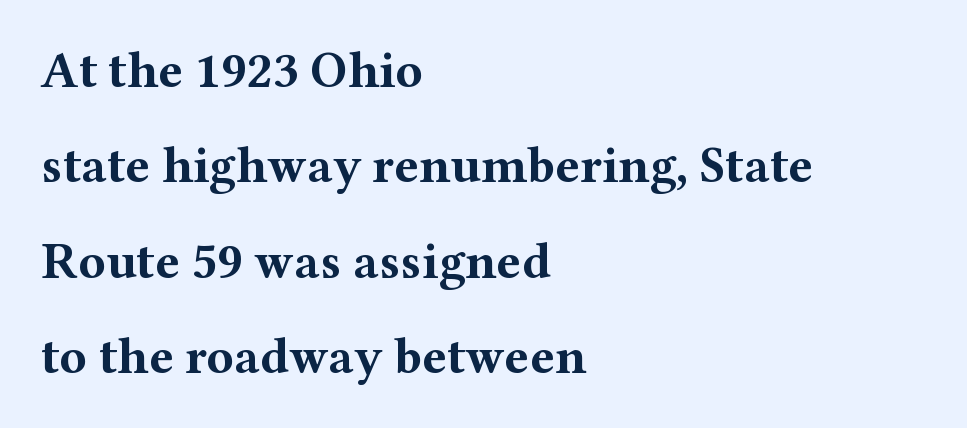
Q: Is the text bold? A: Yes.
Q: Is the text italic (slanted)? A: No, it is upright.
Q: Is the typeface a serif or a sans-serif typeface? A: Serif.
Q: Is the text underlined? A: No.
Q: How is the paragraph aligned? A: Left-aligned.
Q: Is the spacing between letters normal or unusually wide? A: Normal.
Q: Width (condensed, normal, or wide)? A: Wide.
Q: Stroke contrast? A: Medium.
Q: x-height? A: Medium.
Q: Monospaced? A: No.
